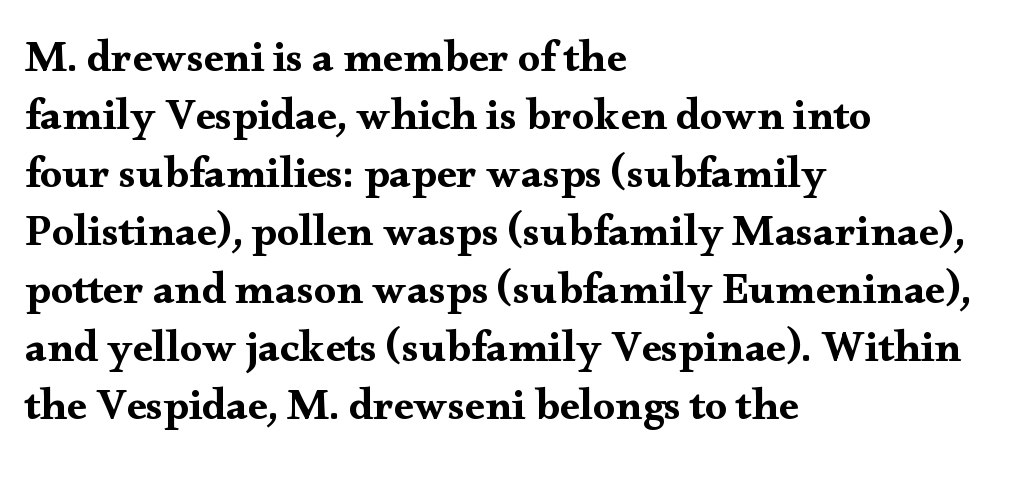
{"serif": "yes", "italic": "no", "width": "wide", "stroke_contrast": "medium", "x_height": "small", "monospaced": "no", "underline": "no", "align": "left", "line_spacing": "normal", "line_spacing_ratio": 1.32, "letter_spacing": "normal", "letter_spacing_em": 0.0, "glyph_px": 44}
